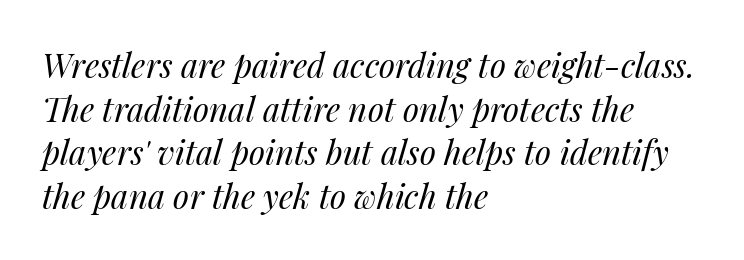
Weight: regular or lighter. A typesetter would call this proportional, since set widths differ per character. Honestly, the letter spacing is just normal — you wouldn't notice it. Is there much room between lines? A standard amount, neither cramped nor airy. The rendering applies a slant to the glyphs.
